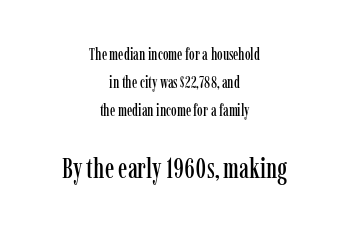
Looks like regular typesetting: each glyph gets only the width it needs. Characters follow at the spacing the type designer built in. Two sizes are in play, and the larger belongs to the second block. The passage shown is not underscored anywhere. Posture: vertical. In terms of letterform style, serifs are clearly present.
